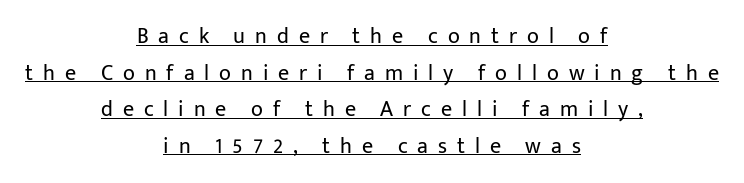
The image shows 22 px text type, upright; set centered, normal line spacing (1.66x), unusually wide letter spacing (+0.45 em), underlined.
